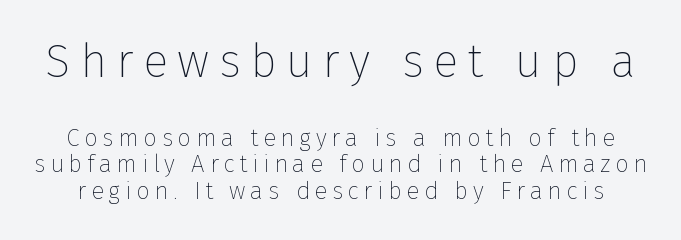
Each new line begins almost immediately beneath the previous one. The characters display no serif detailing; their extremities are plain. Whoever set this made the first block the dominant, larger element. Notice how the stems are strictly vertical — no italics here. Is the letter spacing exaggerated? Yes — the characters are pushed far apart.
